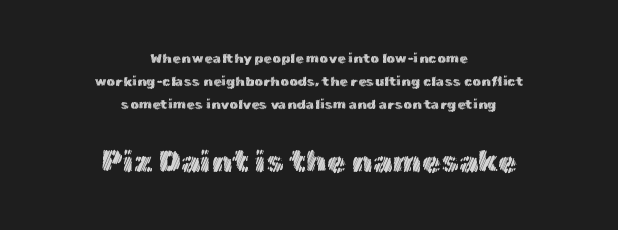
The image shows 31 px text type, upright; set centered, normal line spacing (1.65x), normal letter spacing, not underlined; the second (bottom) block is 2.21x larger; a medium x-height.
